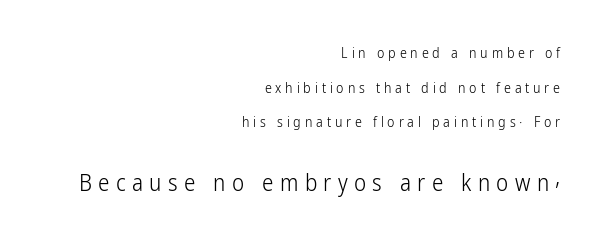
Q: Is the text bold? A: No.
Q: Is the text italic (slanted)? A: No, it is upright.
Q: Is the text underlined? A: No.
Q: How is the paragraph aligned? A: Right-aligned.
Q: Is the spacing between letters normal or unusually wide? A: Unusually wide.
Q: Is the spacing between lines tight, normal or loose? A: Loose.
Q: Which block of text is set in a larger size, the first (top) or the second (bottom)? A: The second (bottom) one.
